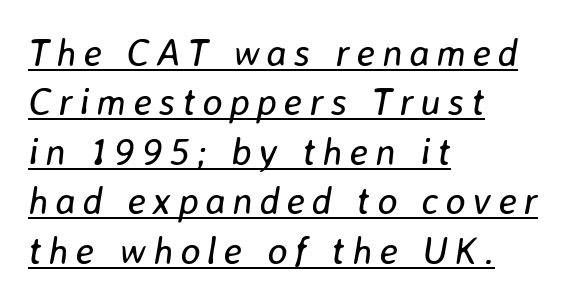
Vertical stems look standard width or narrower in stroke. Quick note: italic. Leading matches the norm, producing a regular column. These lines are rendered in a variable-pitch font. Caption: lettering with a line underneath. Compared with a centered layout, this one pins lines to the left instead.
